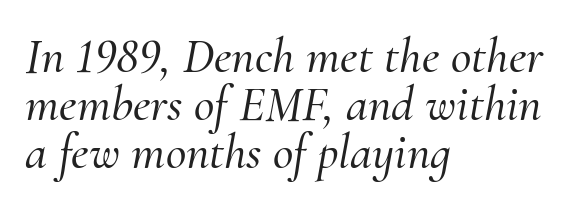
The image shows 50 px serif type, italic (leaning right); set left-aligned, tight line spacing (0.96x), normal letter spacing, not underlined; medium stroke contrast and a small x-height.
